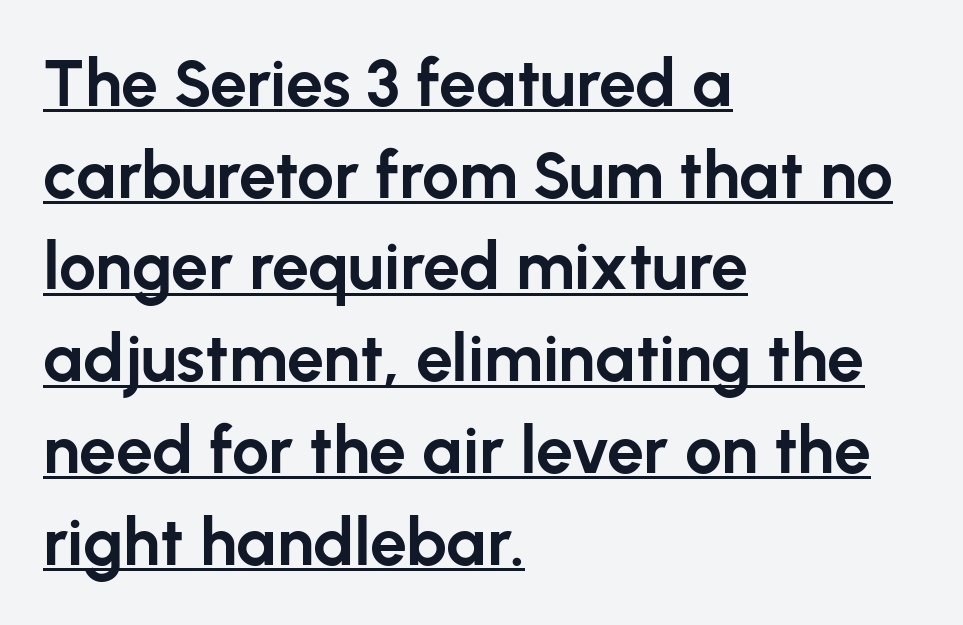
Spacing verdict: proportional, widths tailored to each character. The string is rendered with underlining switched on. A typesetter would label this face a sans. The lettering stays uniformly vertical, giving the passage a roman look. Visually the block forms a straight wall on the left and a jagged coastline on the right. The passage shown has conventional tracking throughout.
